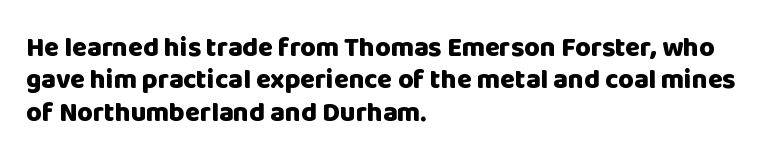
{"italic": "no", "bold": "yes", "underline": "no", "align": "left", "line_spacing_ratio": 1.2, "letter_spacing": "normal", "letter_spacing_em": 0.0, "glyph_px": 27}
